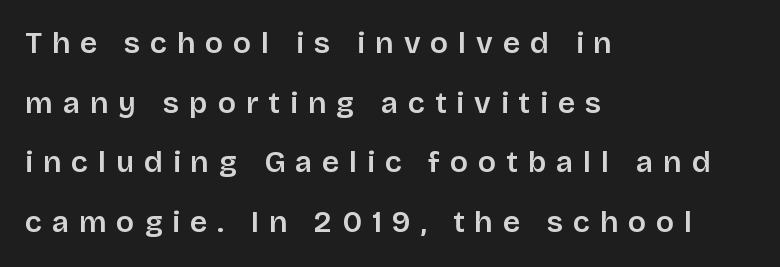
Q: Is the text bold? A: Semi-bold.
Q: Is the text italic (slanted)? A: No, it is upright.
Q: Is the typeface a serif or a sans-serif typeface? A: Sans-serif.
Q: Is the text underlined? A: No.
Q: How is the paragraph aligned? A: Left-aligned.
Q: Is the spacing between letters normal or unusually wide? A: Unusually wide.
Q: Is the spacing between lines tight, normal or loose? A: Loose.
Q: Width (condensed, normal, or wide)? A: Normal.
Q: Stroke contrast? A: Low.
Q: x-height? A: Large.
Q: Monospaced? A: No.
